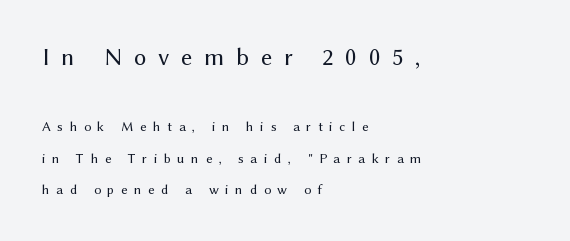
{"italic": "no", "bold": "no", "underline": "no", "align": "left", "line_spacing": "loose", "line_spacing_ratio": 2.25, "letter_spacing": "wide", "letter_spacing_em": 0.47, "larger_block": "first", "size_ratio": 1.79, "glyph_px": 25}
